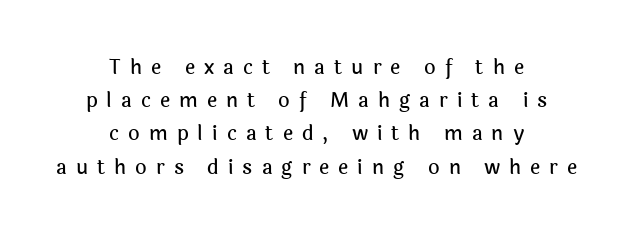
{"italic": "no", "underline": "no", "align": "center", "line_spacing": "normal", "line_spacing_ratio": 1.66, "letter_spacing": "wide", "letter_spacing_em": 0.45, "glyph_px": 20}
